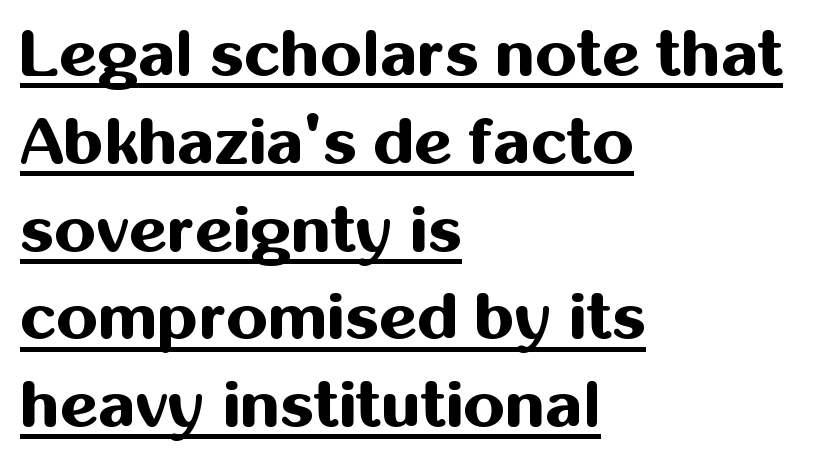
{"serif": "no", "italic": "no", "bold": "yes", "weight": "bold", "width": "normal", "stroke_contrast": "medium", "x_height": "medium", "monospaced": "no", "underline": "yes", "align": "left", "line_spacing": "normal", "line_spacing_ratio": 1.33, "letter_spacing": "normal", "letter_spacing_em": 0.0, "glyph_px": 66}
